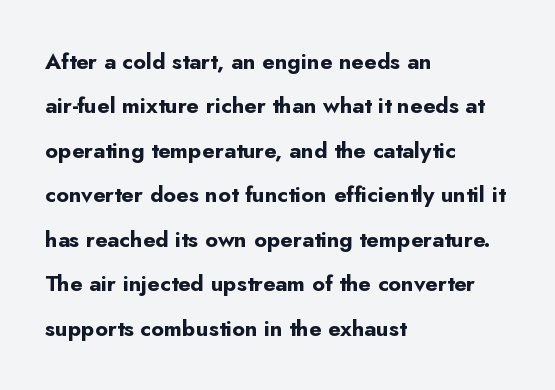
The image shows 22 px bold type, upright; set left-aligned, loose line spacing (2.02x), normal letter spacing, not underlined.
